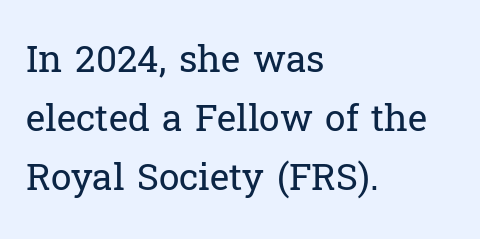
Q: Is the text bold? A: No.
Q: Is the text italic (slanted)? A: No, it is upright.
Q: Is the typeface a serif or a sans-serif typeface? A: Serif.
Q: Is the text underlined? A: No.
Q: How is the paragraph aligned? A: Left-aligned.
Q: Is the spacing between letters normal or unusually wide? A: Normal.
Q: Is the spacing between lines tight, normal or loose? A: Normal.
Q: Width (condensed, normal, or wide)? A: Normal.
Q: Stroke contrast? A: Low.
Q: x-height? A: Medium.
Q: Monospaced? A: No.
